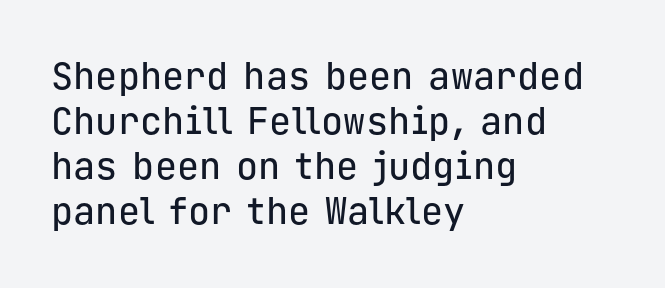
{"serif": "no", "italic": "no", "width": "normal", "stroke_contrast": "low", "x_height": "medium", "monospaced": "yes", "underline": "no", "align": "left", "line_spacing_ratio": 1.22, "letter_spacing": "normal", "letter_spacing_em": 0.0, "glyph_px": 37}
